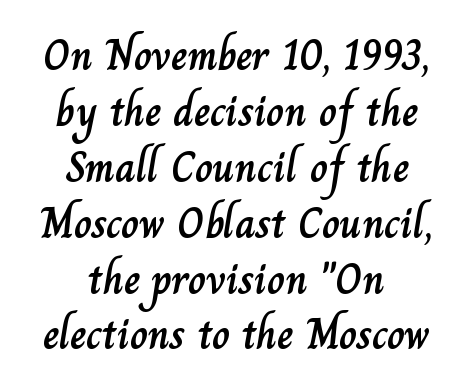
{"width": "normal", "stroke_contrast": "low", "x_height": "small", "monospaced": "no", "underline": "no", "align": "center", "line_spacing": "normal", "line_spacing_ratio": 1.27, "letter_spacing": "normal", "letter_spacing_em": 0.0, "glyph_px": 44}
